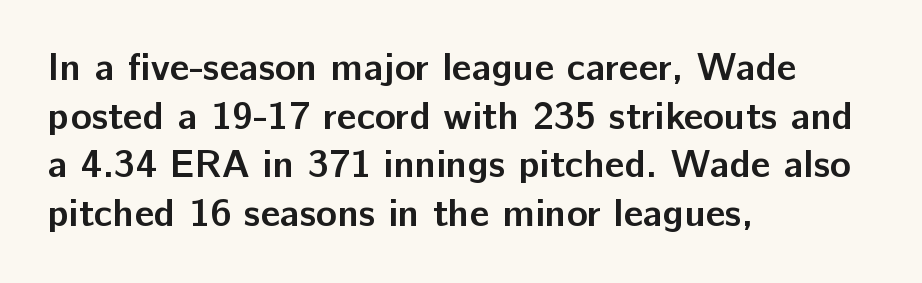
The image shows 39 px semibold sans-serif type, upright; set left-aligned, normal line spacing (1.25x), normal letter spacing, not underlined; low stroke contrast and a medium x-height.
